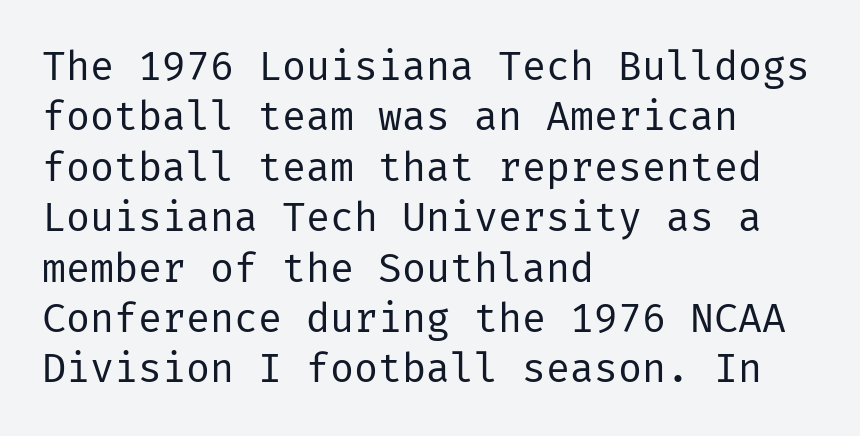
The image shows 40 px regular-weight sans-serif type, upright; set left-aligned, normal line spacing (1.26x), normal letter spacing, not underlined; low stroke contrast and a medium x-height.
